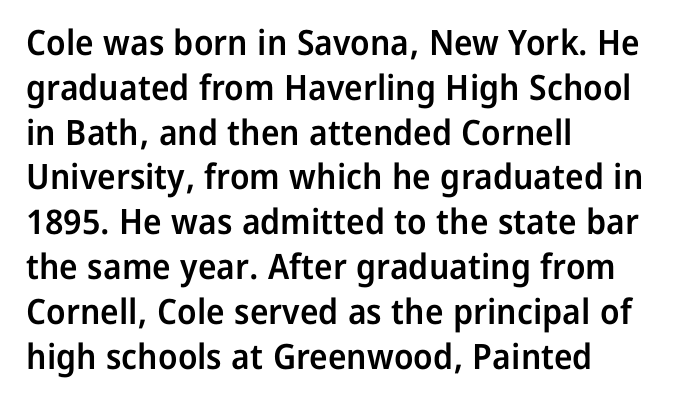
Spacing verdict: proportional, widths tailored to each character. What's the leading like? Ordinary, nothing unusual. The passage shown has conventional tracking throughout. Set as a demibold, roughly 600 on the weight scale. Plain, unruled lines of type. Designer's note — italics off, roman on.
